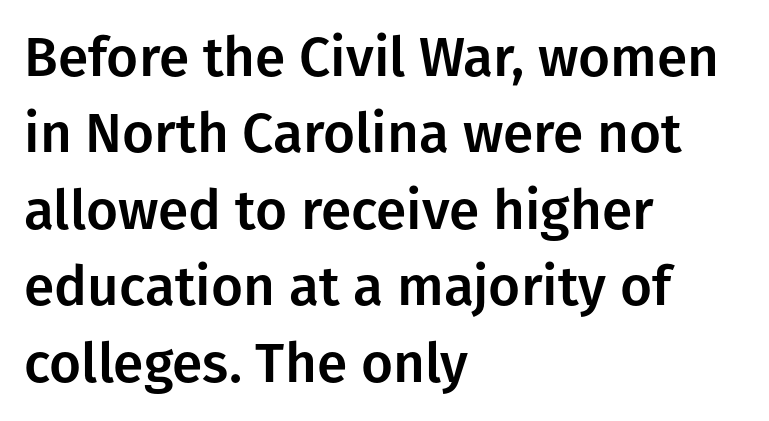
The image shows 55 px sans-serif type, upright; set left-aligned, normal line spacing (1.39x), normal letter spacing, not underlined; low stroke contrast and a medium x-height.
